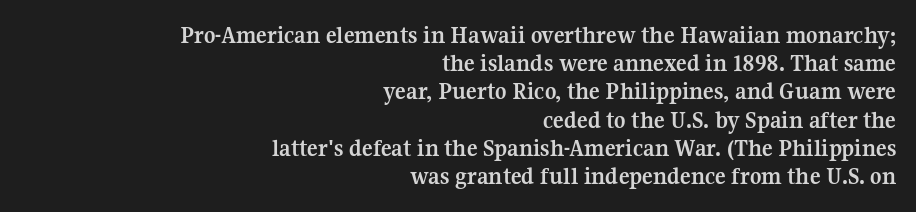
The image shows 25 px bold type, upright; set right-aligned, tight line spacing (1.13x), normal letter spacing, not underlined.
